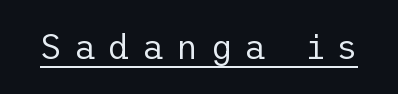
Summary of weight: not heavy and not bold. No italicization has been applied; the sample stays upright. Classification — sans serif. The specimen includes a rule beneath the text block's lines.
